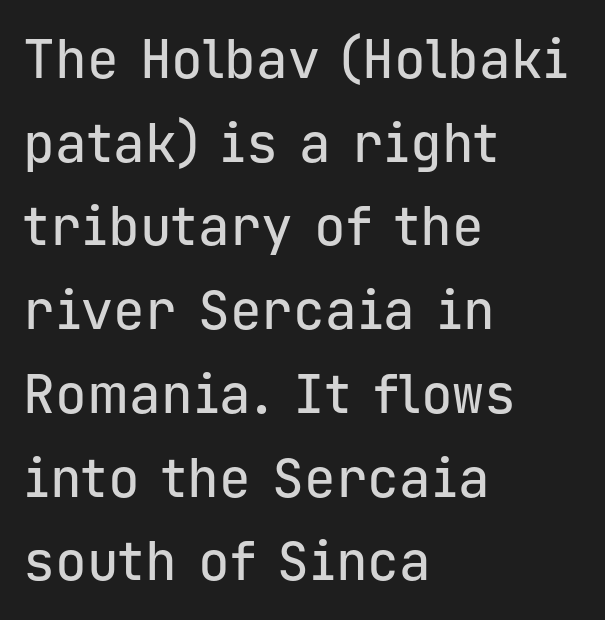
Q: Is the text italic (slanted)? A: No, it is upright.
Q: Is the typeface a serif or a sans-serif typeface? A: Sans-serif.
Q: Is the text underlined? A: No.
Q: How is the paragraph aligned? A: Left-aligned.
Q: Is the spacing between letters normal or unusually wide? A: Normal.
Q: Is the spacing between lines tight, normal or loose? A: Normal.
Q: Width (condensed, normal, or wide)? A: Normal.
Q: Stroke contrast? A: Low.
Q: x-height? A: Medium.
Q: Monospaced? A: Yes.
